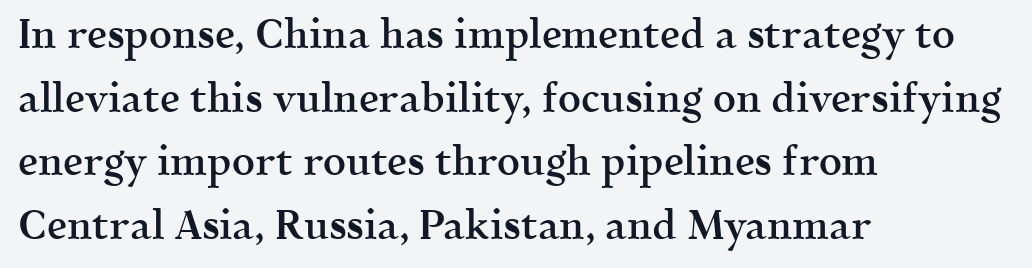
{"serif": "yes", "italic": "no", "bold": "semi", "weight": "semibold", "width": "normal", "x_height": "medium", "monospaced": "no", "underline": "no", "align": "left", "line_spacing": "normal", "line_spacing_ratio": 1.59, "letter_spacing": "normal", "letter_spacing_em": 0.0, "glyph_px": 40}
